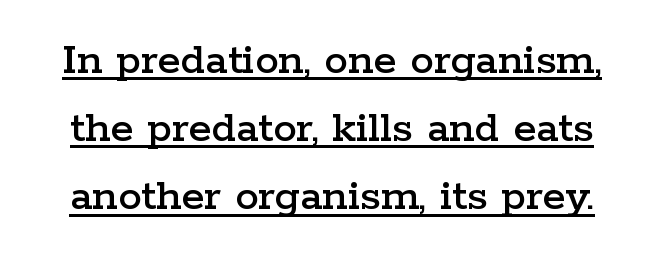
Q: Is the text italic (slanted)? A: No, it is upright.
Q: Is the typeface a serif or a sans-serif typeface? A: Serif.
Q: Is the text underlined? A: Yes.
Q: Is the spacing between letters normal or unusually wide? A: Normal.
Q: Is the spacing between lines tight, normal or loose? A: Normal.
Q: Width (condensed, normal, or wide)? A: Wide.
Q: Stroke contrast? A: Low.
Q: x-height? A: Medium.
Q: Monospaced? A: No.
